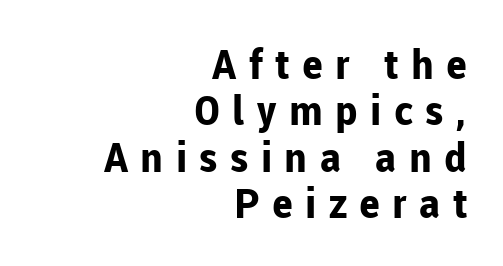
The image shows 41 px bold sans-serif type, upright; set right-aligned, tight line spacing (1.13x), unusually wide letter spacing (+0.3 em), not underlined; low stroke contrast and a medium x-height.
